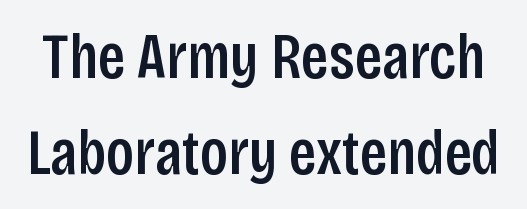
{"serif": "no", "italic": "no", "width": "condensed", "stroke_contrast": "low", "x_height": "large", "monospaced": "no", "underline": "no", "line_spacing": "normal", "line_spacing_ratio": 1.47, "letter_spacing": "normal", "letter_spacing_em": 0.0, "glyph_px": 65}
